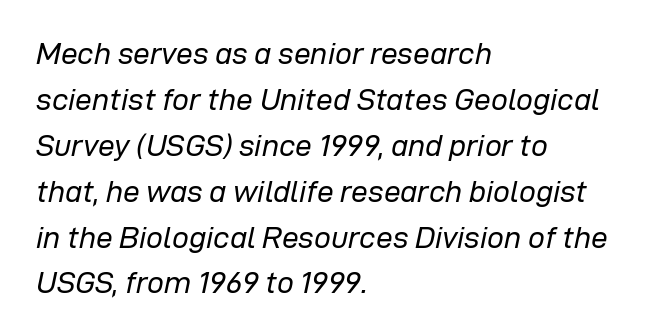
Italic: yes, the glyphs are oblique. The letterforms sit at book weight or below. Left-aligned paragraph, ragged on the right. No word sits above an underline.
